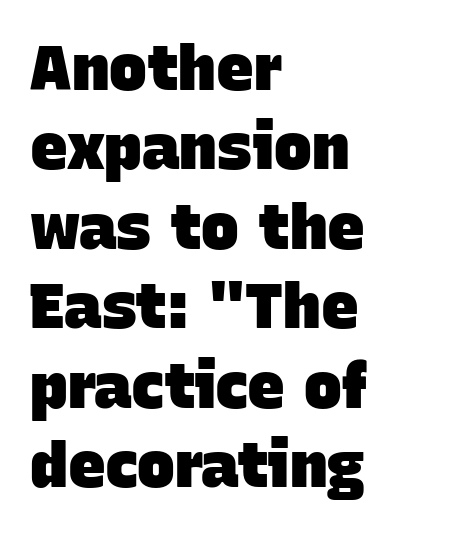
Q: Is the text bold? A: Yes.
Q: Is the typeface a serif or a sans-serif typeface? A: Sans-serif.
Q: Is the text underlined? A: No.
Q: How is the paragraph aligned? A: Left-aligned.
Q: Is the spacing between letters normal or unusually wide? A: Normal.
Q: Is the spacing between lines tight, normal or loose? A: Normal.
Q: Width (condensed, normal, or wide)? A: Normal.
Q: Stroke contrast? A: Low.
Q: x-height? A: Large.
Q: Monospaced? A: No.
